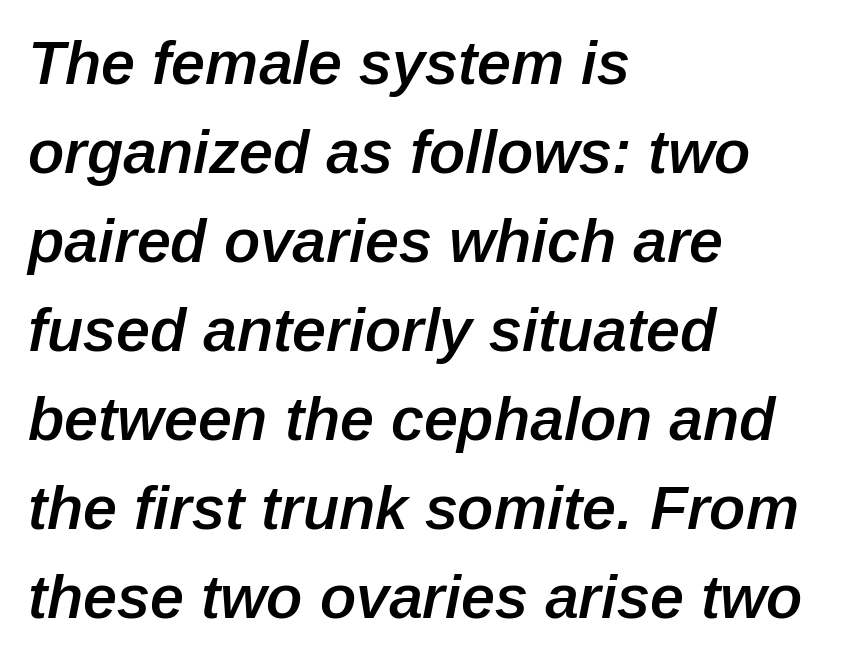
Q: Is the text bold? A: Semi-bold.
Q: Is the text italic (slanted)? A: Yes, it leans right by about 12 degrees.
Q: Is the text underlined? A: No.
Q: How is the paragraph aligned? A: Left-aligned.
Q: Is the spacing between letters normal or unusually wide? A: Normal.
Q: Is the spacing between lines tight, normal or loose? A: Normal.
Q: Width (condensed, normal, or wide)? A: Normal.
Q: Stroke contrast? A: Low.
Q: x-height? A: Medium.
Q: Monospaced? A: No.
